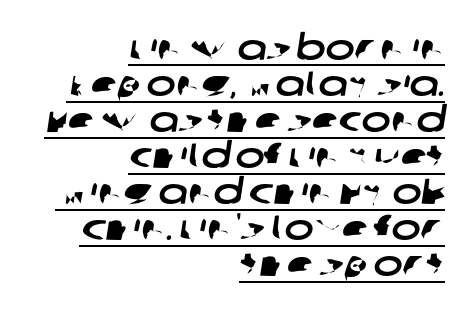
{"serif": "no", "width": "wide", "stroke_contrast": "low", "x_height": "large", "monospaced": "no", "underline": "yes", "align": "right", "line_spacing": "tight", "line_spacing_ratio": 1.03, "letter_spacing": "normal", "letter_spacing_em": 0.0, "glyph_px": 35}
